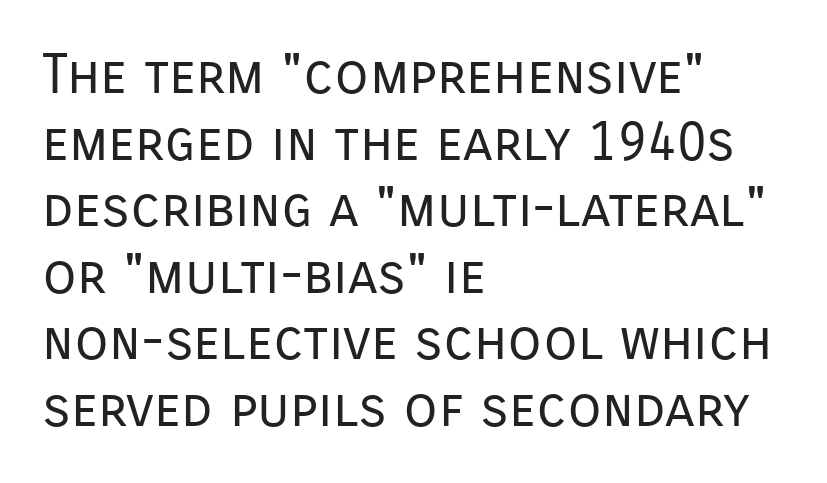
Q: Is the text bold? A: No.
Q: Is the text italic (slanted)? A: No, it is upright.
Q: Is the typeface a serif or a sans-serif typeface? A: Sans-serif.
Q: Is the text underlined? A: No.
Q: How is the paragraph aligned? A: Left-aligned.
Q: Is the spacing between letters normal or unusually wide? A: Normal.
Q: Width (condensed, normal, or wide)? A: Normal.
Q: Stroke contrast? A: Low.
Q: x-height? A: Medium.
Q: Monospaced? A: No.
